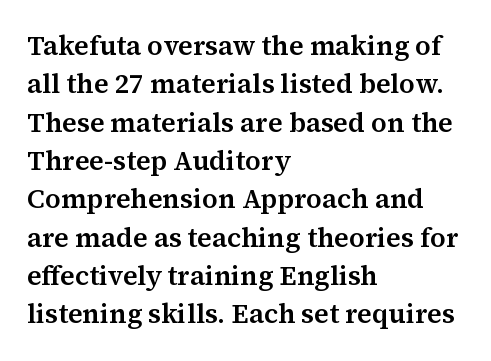
{"italic": "no", "underline": "no", "align": "left", "line_spacing": "normal", "line_spacing_ratio": 1.42, "letter_spacing": "normal", "letter_spacing_em": 0.0, "glyph_px": 27}
